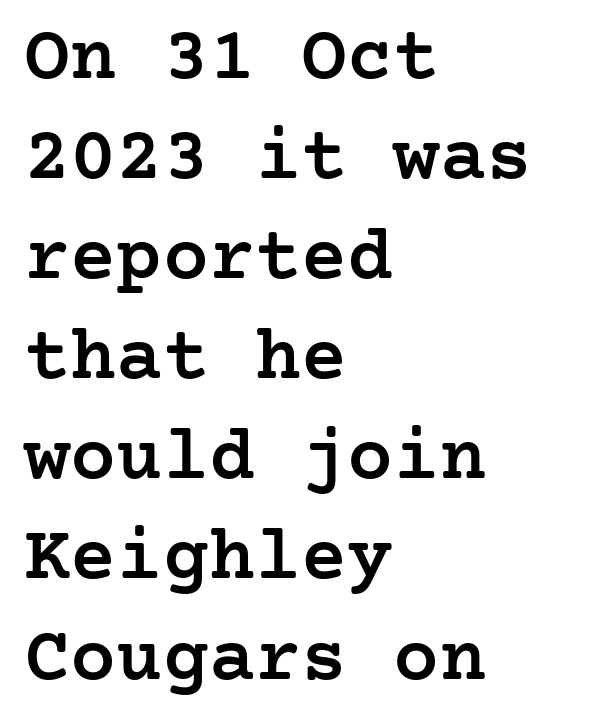
{"serif": "yes", "italic": "no", "bold": "semi", "weight": "semibold", "width": "normal", "stroke_contrast": "low", "x_height": "medium", "underline": "no", "align": "left", "line_spacing": "normal", "line_spacing_ratio": 1.3, "letter_spacing": "normal", "letter_spacing_em": 0.0, "glyph_px": 77}
